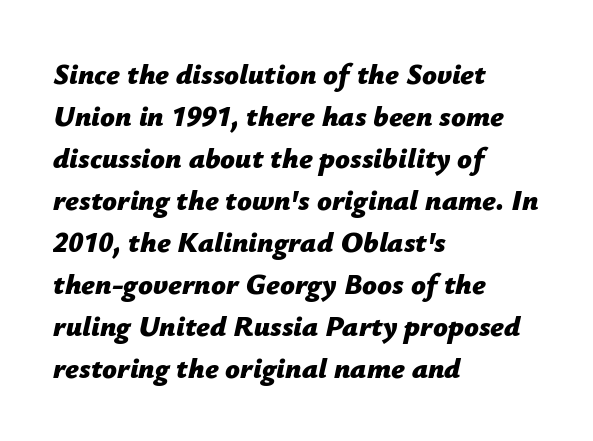
Q: Is the text bold? A: Yes.
Q: Is the text italic (slanted)? A: Yes, it leans right by about 12 degrees.
Q: Is the text underlined? A: No.
Q: How is the paragraph aligned? A: Left-aligned.
Q: Is the spacing between letters normal or unusually wide? A: Normal.
Q: Is the spacing between lines tight, normal or loose? A: Normal.
Q: Width (condensed, normal, or wide)? A: Normal.
Q: Stroke contrast? A: Low.
Q: x-height? A: Medium.
Q: Monospaced? A: No.
